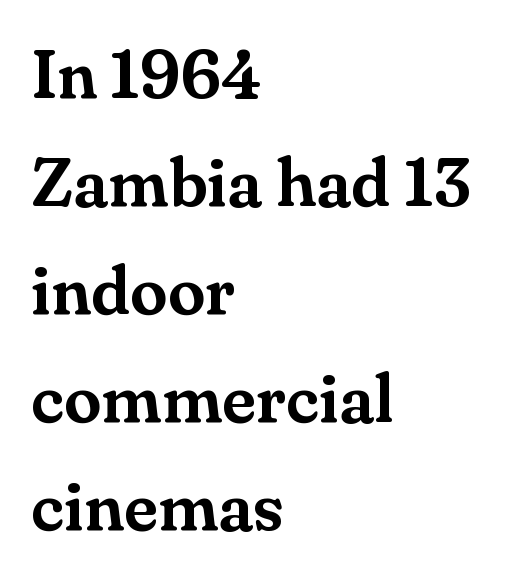
Q: Is the text italic (slanted)? A: No, it is upright.
Q: Is the typeface a serif or a sans-serif typeface? A: Serif.
Q: Is the text underlined? A: No.
Q: How is the paragraph aligned? A: Left-aligned.
Q: Is the spacing between letters normal or unusually wide? A: Normal.
Q: Is the spacing between lines tight, normal or loose? A: Normal.
Q: Width (condensed, normal, or wide)? A: Normal.
Q: Stroke contrast? A: Medium.
Q: x-height? A: Small.
Q: Monospaced? A: No.
